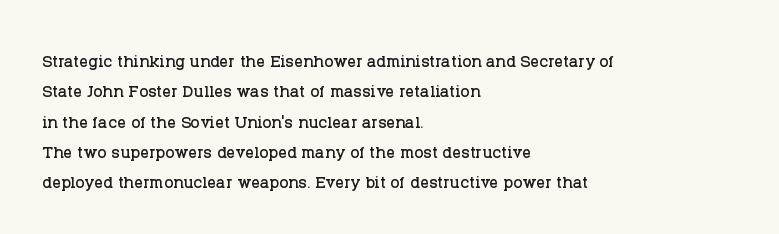
Descenders are the only things crossing below the line. The paragraph has a hard left edge and a soft right edge. Nothing unusual about the tracking: characters are spaced as the font intends. Vertically, the passage feels balanced, rows spaced as you'd expect. If you drew a line through each stem, it would be perfectly vertical.
